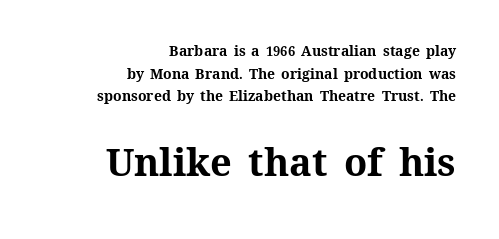
Check the space under the baseline: it is left empty. Between one letter and the next there's only the usual sliver of space. Compared with typical paragraphs, the rows here are spaced about the same. It's the straight-up-and-down kind of type. A student would call this right alignment; a typographer would say flush right, rag left.
